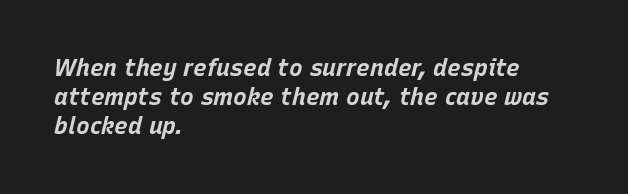
Q: Is the text bold? A: Yes.
Q: Is the text italic (slanted)? A: Yes, it leans right by about 15 degrees.
Q: Is the text underlined? A: No.
Q: How is the paragraph aligned? A: Left-aligned.
Q: Is the spacing between letters normal or unusually wide? A: Normal.
Q: Is the spacing between lines tight, normal or loose? A: Normal.
